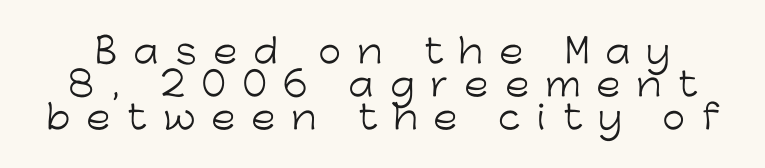
Q: Is the text bold? A: No.
Q: Is the text italic (slanted)? A: No, it is upright.
Q: Is the typeface a serif or a sans-serif typeface? A: Sans-serif.
Q: Is the text underlined? A: No.
Q: Is the spacing between letters normal or unusually wide? A: Unusually wide.
Q: Is the spacing between lines tight, normal or loose? A: Tight.
Q: Width (condensed, normal, or wide)? A: Normal.
Q: Stroke contrast? A: Low.
Q: x-height? A: Medium.
Q: Monospaced? A: No.
